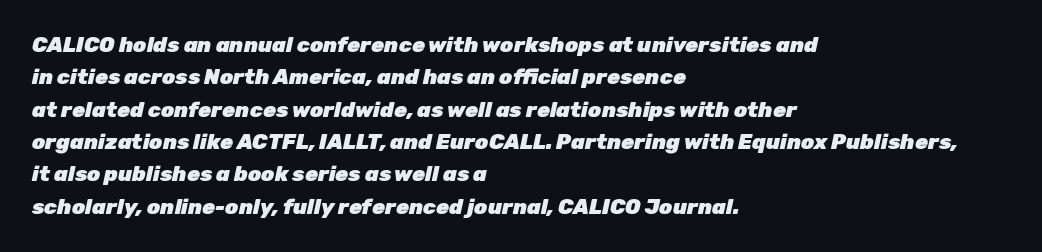
Designer's note — italics engaged. Each line starts at the same left margin while the right side varies. The space directly below the letters is spotless. The passage shown has conventional tracking throughout. Reading down the column, the eye jumps a familiar distance to each next line. The passage shown is emphatically bold.
